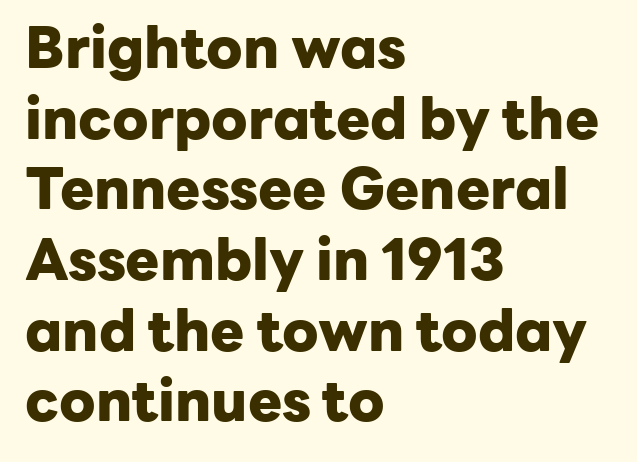
Q: Is the text bold? A: Yes.
Q: Is the text italic (slanted)? A: No, it is upright.
Q: Is the typeface a serif or a sans-serif typeface? A: Sans-serif.
Q: Is the text underlined? A: No.
Q: How is the paragraph aligned? A: Left-aligned.
Q: Is the spacing between letters normal or unusually wide? A: Normal.
Q: Width (condensed, normal, or wide)? A: Normal.
Q: Stroke contrast? A: Low.
Q: x-height? A: Medium.
Q: Monospaced? A: No.
